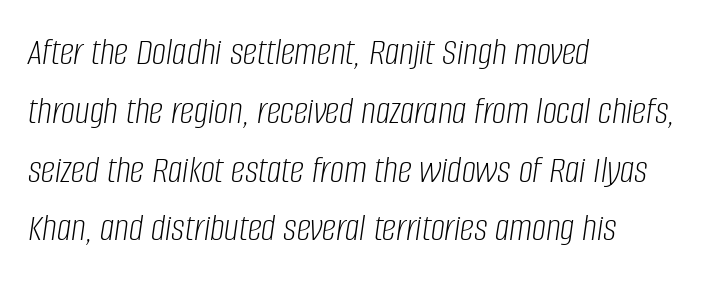
{"italic": "yes", "lean": "right", "slant_degrees": 8, "bold": "no", "weight": "light", "width": "condensed", "stroke_contrast": "low", "x_height": "large", "monospaced": "no", "underline": "no", "align": "left", "line_spacing": "normal", "line_spacing_ratio": 1.47, "letter_spacing": "normal", "letter_spacing_em": 0.0, "glyph_px": 40}
